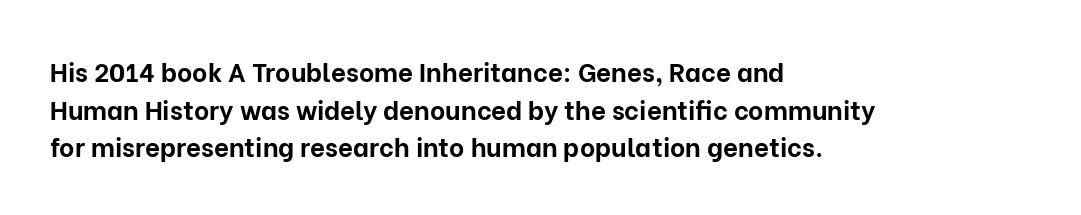
Q: Is the text bold? A: Yes.
Q: Is the text italic (slanted)? A: No, it is upright.
Q: Is the text underlined? A: No.
Q: How is the paragraph aligned? A: Left-aligned.
Q: Is the spacing between letters normal or unusually wide? A: Normal.
Q: Is the spacing between lines tight, normal or loose? A: Normal.
